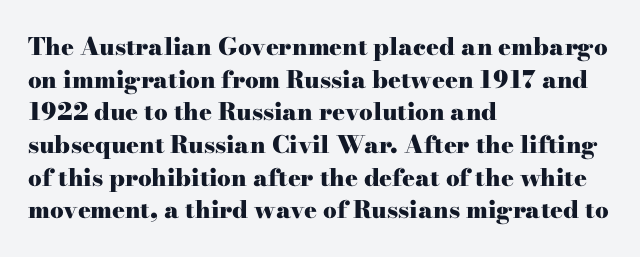
The image shows 24 px bold type, upright; set left-aligned, normal line spacing (1.36x), normal letter spacing, not underlined.
